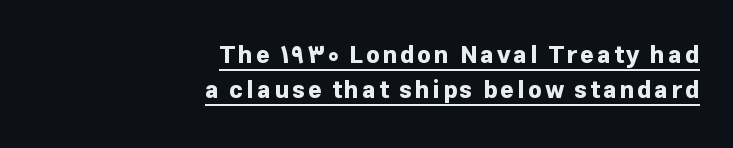
Notice how a bar underscores the lettering throughout. In terms of posture, this sample is upright. Every letter is thick-stroked: bold, no question. Regarding leading, the lines here are spaced in the standard way. This rendering uses right alignment, leaving the left contour irregular.
